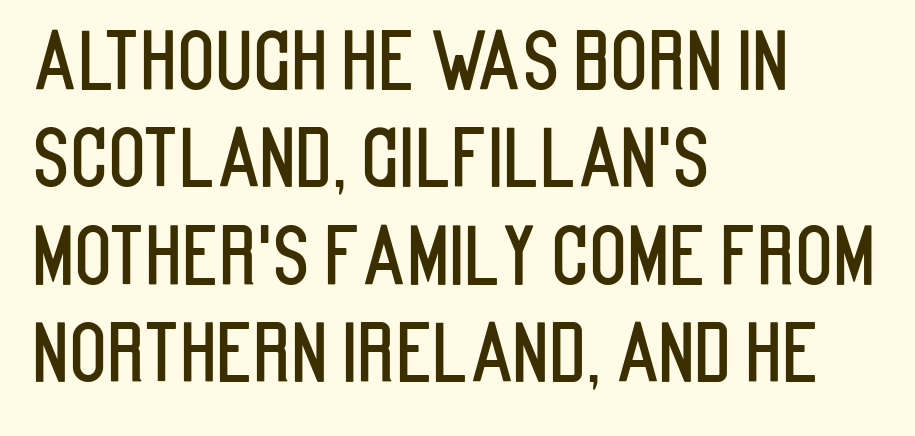
{"serif": "no", "italic": "no", "width": "condensed", "stroke_contrast": "low", "x_height": "large", "monospaced": "no", "underline": "no", "align": "left", "line_spacing": "normal", "line_spacing_ratio": 1.25, "letter_spacing": "normal", "letter_spacing_em": 0.0, "glyph_px": 78}
